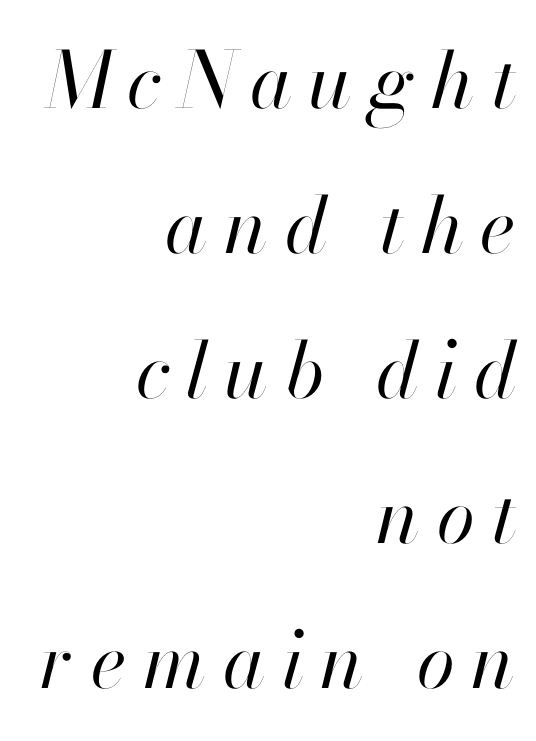
{"italic": "yes", "lean": "right", "slant_degrees": 13, "bold": "no", "weight": "regular", "width": "normal", "stroke_contrast": "high", "x_height": "small", "monospaced": "no", "underline": "no", "align": "right", "line_spacing_ratio": 1.86, "letter_spacing": "wide", "letter_spacing_em": 0.21, "glyph_px": 78}
